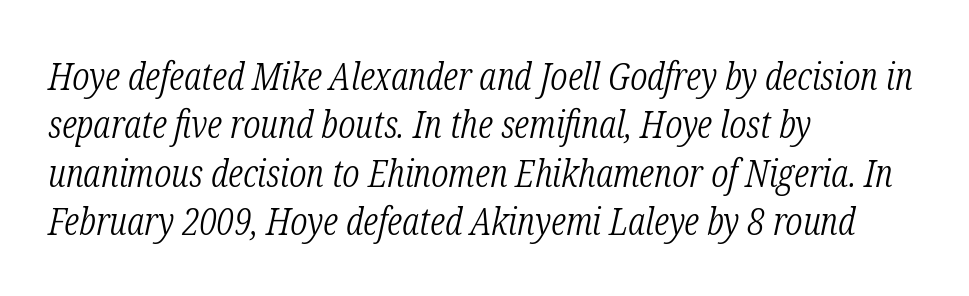
Bare-footed words on every line. Does the lettering tilt? It does — this is italic. Line beginnings align vertically; line endings do not. Is this a sans? No — the strokes have serifs. Each word holds together tightly as a unit, with standard inter-letter gaps. Do the characters align in a grid? No, the font is proportional.
